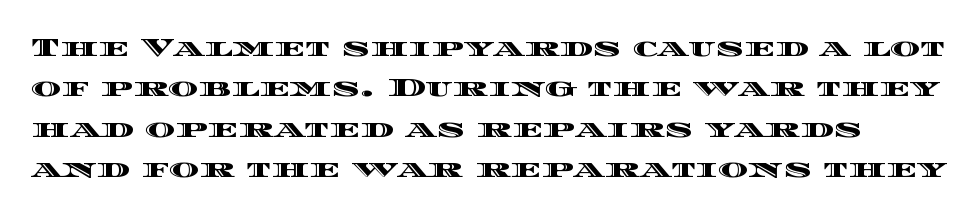
The image shows 26 px text type, upright; set normal line spacing (1.55x), normal letter spacing, not underlined.
